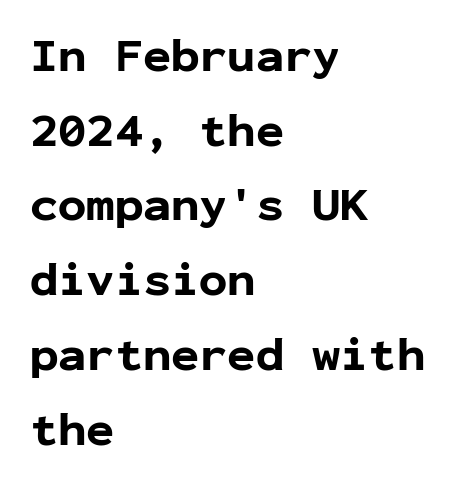
Q: Is the text bold? A: Yes.
Q: Is the text italic (slanted)? A: No, it is upright.
Q: Is the typeface a serif or a sans-serif typeface? A: Sans-serif.
Q: Is the text underlined? A: No.
Q: How is the paragraph aligned? A: Left-aligned.
Q: Is the spacing between letters normal or unusually wide? A: Normal.
Q: Is the spacing between lines tight, normal or loose? A: Normal.
Q: Width (condensed, normal, or wide)? A: Normal.
Q: Stroke contrast? A: Low.
Q: x-height? A: Medium.
Q: Monospaced? A: Yes.
